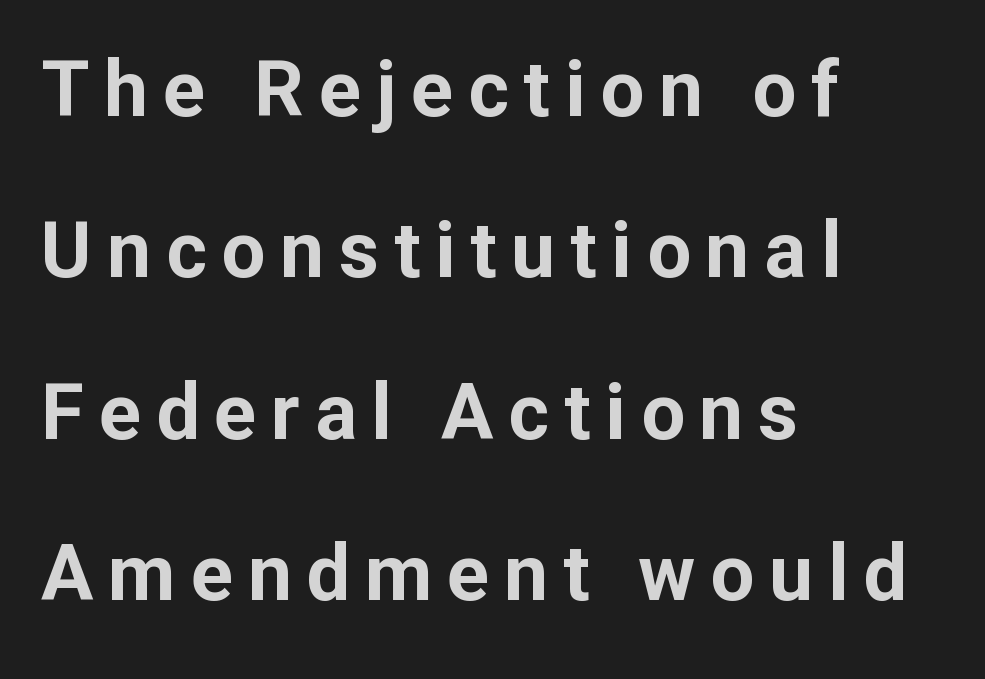
{"serif": "no", "italic": "no", "bold": "yes", "weight": "bold", "width": "normal", "stroke_contrast": "low", "x_height": "medium", "monospaced": "no", "underline": "no", "align": "left", "line_spacing": "loose", "line_spacing_ratio": 2.07, "glyph_px": 78}
